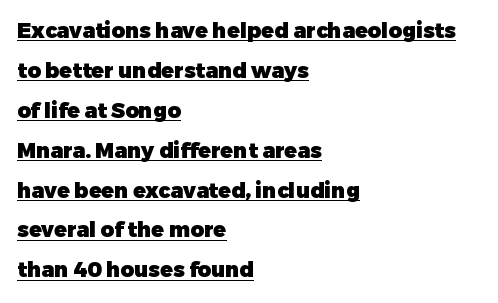
The image shows 21 px bold type, upright; set left-aligned, loose line spacing (1.9x), normal letter spacing, underlined.
